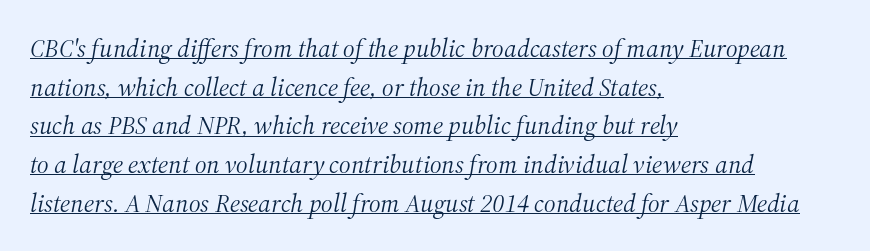
{"italic": "yes", "lean": "right", "slant_degrees": 12, "bold": "no", "underline": "yes", "align": "left", "line_spacing": "normal", "line_spacing_ratio": 1.49, "letter_spacing": "normal", "letter_spacing_em": 0.0, "glyph_px": 26}
